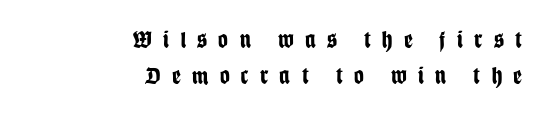
Q: Is the text bold? A: Yes.
Q: Is the text italic (slanted)? A: No, it is upright.
Q: Is the text underlined? A: No.
Q: How is the paragraph aligned? A: Right-aligned.
Q: Is the spacing between letters normal or unusually wide? A: Unusually wide.
Q: Is the spacing between lines tight, normal or loose? A: Normal.
